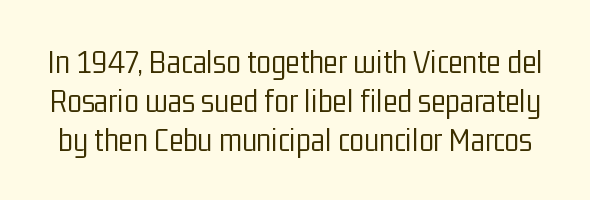
{"serif": "no", "italic": "no", "bold": "no", "weight": "light", "width": "condensed", "stroke_contrast": "low", "x_height": "medium", "monospaced": "no", "underline": "no", "line_spacing": "tight", "line_spacing_ratio": 1.14, "letter_spacing": "normal", "letter_spacing_em": 0.0, "glyph_px": 34}
